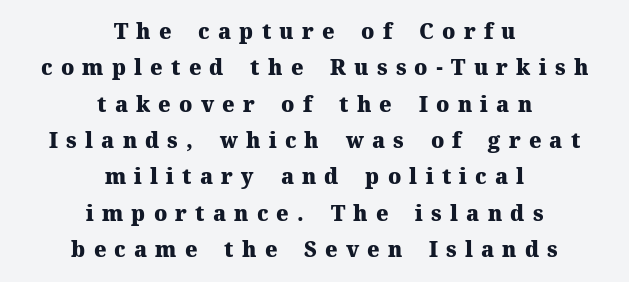
Q: Is the text bold? A: Yes.
Q: Is the text italic (slanted)? A: No, it is upright.
Q: Is the text underlined? A: No.
Q: How is the paragraph aligned? A: Centered.
Q: Is the spacing between letters normal or unusually wide? A: Unusually wide.
